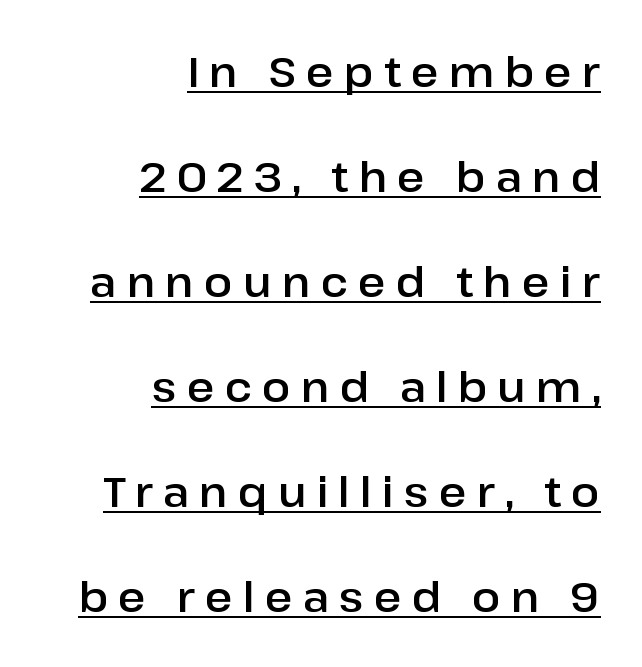
{"serif": "no", "italic": "no", "width": "normal", "stroke_contrast": "low", "x_height": "medium", "monospaced": "no", "underline": "yes", "align": "right", "line_spacing": "loose", "line_spacing_ratio": 2.5, "letter_spacing": "wide", "letter_spacing_em": 0.24, "glyph_px": 42}
